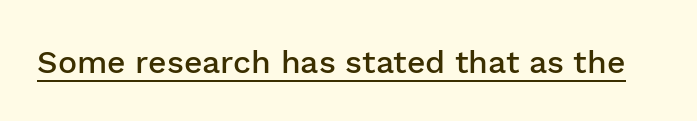
The image shows 32 px semibold sans-serif type, upright; set normal letter spacing, underlined; low stroke contrast and a medium x-height.
